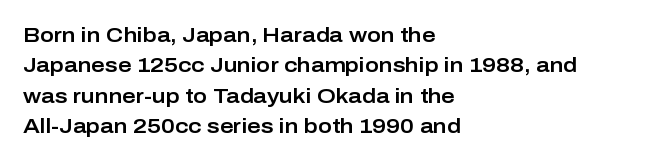
Q: Is the text italic (slanted)? A: No, it is upright.
Q: Is the text underlined? A: No.
Q: How is the paragraph aligned? A: Left-aligned.
Q: Is the spacing between letters normal or unusually wide? A: Normal.
Q: Is the spacing between lines tight, normal or loose? A: Normal.
